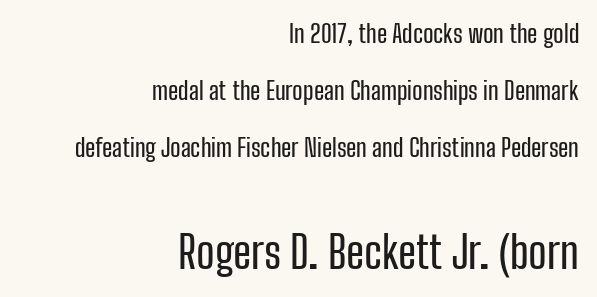
Q: Is the text italic (slanted)? A: No, it is upright.
Q: Is the typeface a serif or a sans-serif typeface? A: Sans-serif.
Q: Is the text underlined? A: No.
Q: How is the paragraph aligned? A: Right-aligned.
Q: Is the spacing between letters normal or unusually wide? A: Normal.
Q: Is the spacing between lines tight, normal or loose? A: Loose.
Q: Which block of text is set in a larger size, the first (top) or the second (bottom)? A: The second (bottom) one.
Q: Width (condensed, normal, or wide)? A: Condensed.
Q: Stroke contrast? A: Low.
Q: x-height? A: Medium.
Q: Monospaced? A: No.
